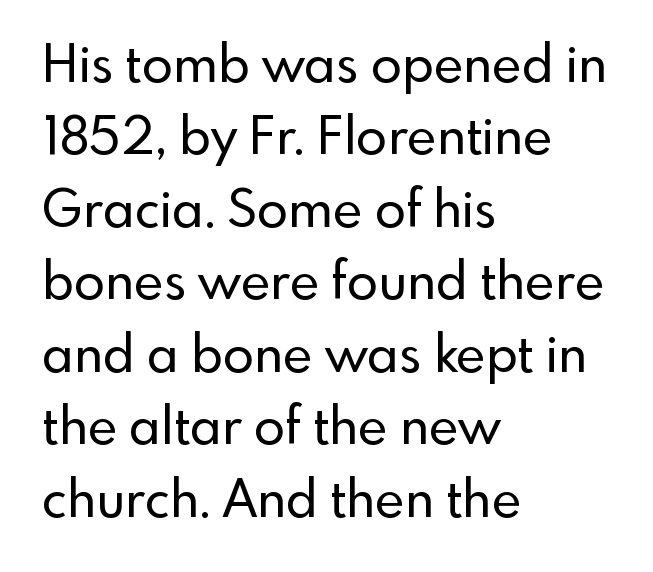
{"serif": "no", "italic": "no", "width": "normal", "x_height": "small", "monospaced": "no", "underline": "no", "align": "left", "line_spacing": "normal", "line_spacing_ratio": 1.42, "letter_spacing": "normal", "letter_spacing_em": 0.0, "glyph_px": 51}
